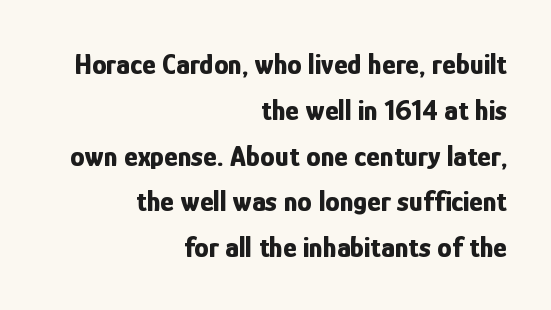
Notice how thick the strokes are: this is what a full bold looks like. Check the space under the baseline: it is left empty. Regarding leading, the lines here are spaced in the standard way. The axis of the letterforms is exactly vertical. Words appear dense and cohesive because spacing is normal. Observe the absence of serifs on each vertical stroke in this sample.
